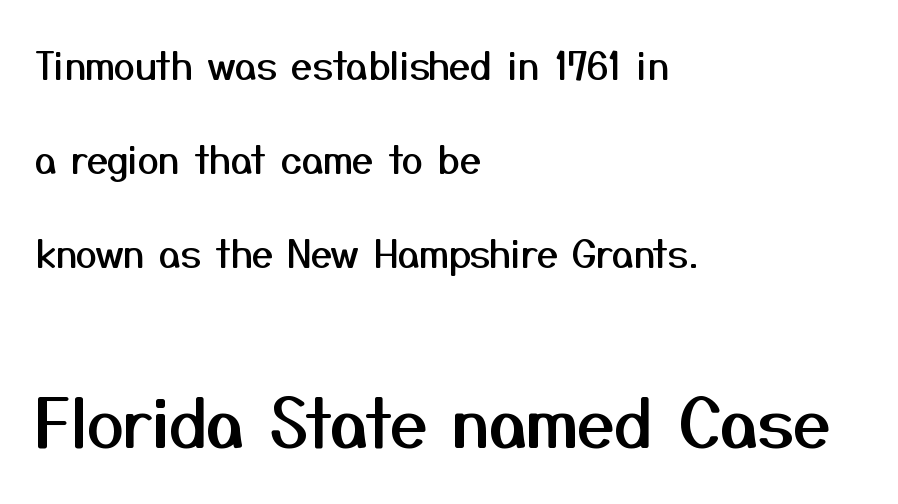
Line beginnings align vertically; line endings do not. A typesetter would call this zero additional tracking. The face used here is proportionally spaced, like ordinary book or web type. The string is rendered with underlining switched off. The block of text is sparse from top to bottom, with ample space between rows.
